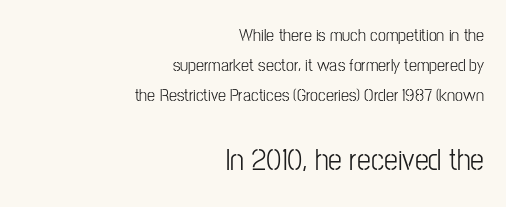
{"serif": "no", "italic": "no", "bold": "no", "weight": "light", "width": "condensed", "stroke_contrast": "low", "x_height": "medium", "monospaced": "no", "underline": "no", "align": "right", "line_spacing": "normal", "line_spacing_ratio": 1.68, "letter_spacing": "normal", "letter_spacing_em": 0.0, "larger_block": "second", "size_ratio": 1.72, "glyph_px": 31}
